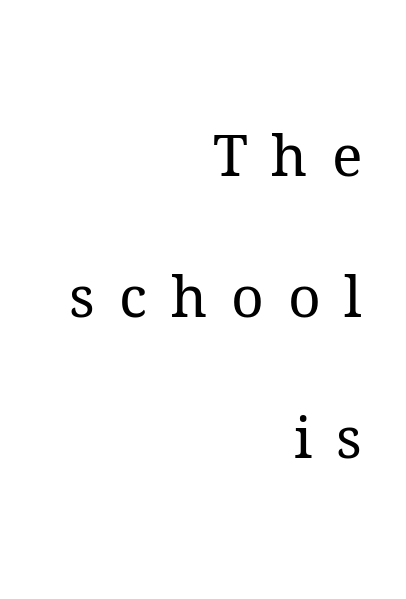
The zone under the glyphs is completely vacant. Each letter keeps its own natural width here, so spacing adapts to shape. Line endings align vertically; line beginnings do not. Nope, not italic — everything's standing straight. Widely set lines give the paragraph a tall, airy silhouette. Letter spacing: wide.
